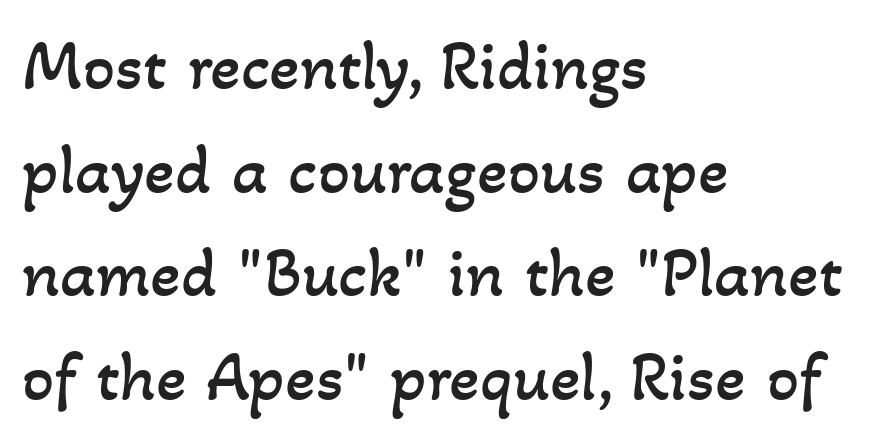
The image shows 71 px regular-weight type; set left-aligned, normal line spacing (1.46x), normal letter spacing, not underlined; low stroke contrast and a small x-height.
